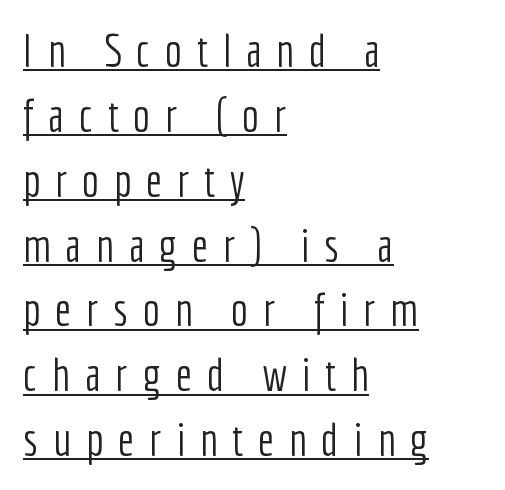
{"serif": "no", "italic": "no", "bold": "no", "weight": "light", "width": "condensed", "stroke_contrast": "low", "x_height": "medium", "monospaced": "no", "underline": "yes", "align": "left", "line_spacing": "normal", "line_spacing_ratio": 1.41, "letter_spacing": "wide", "letter_spacing_em": 0.32, "glyph_px": 46}
